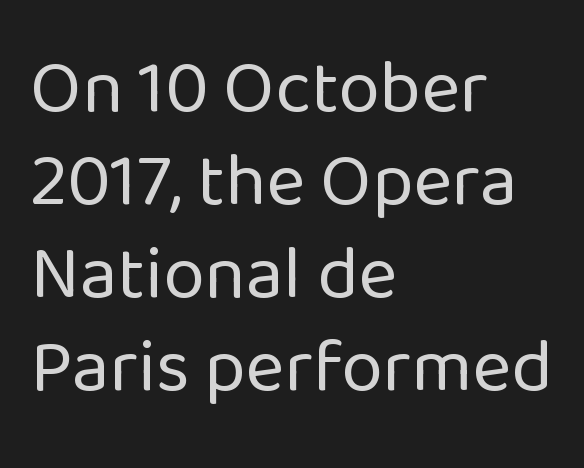
The image shows 75 px regular-weight sans-serif type, upright; set left-aligned, line spacing 1.24x, normal letter spacing, not underlined; low stroke contrast and a medium x-height.
